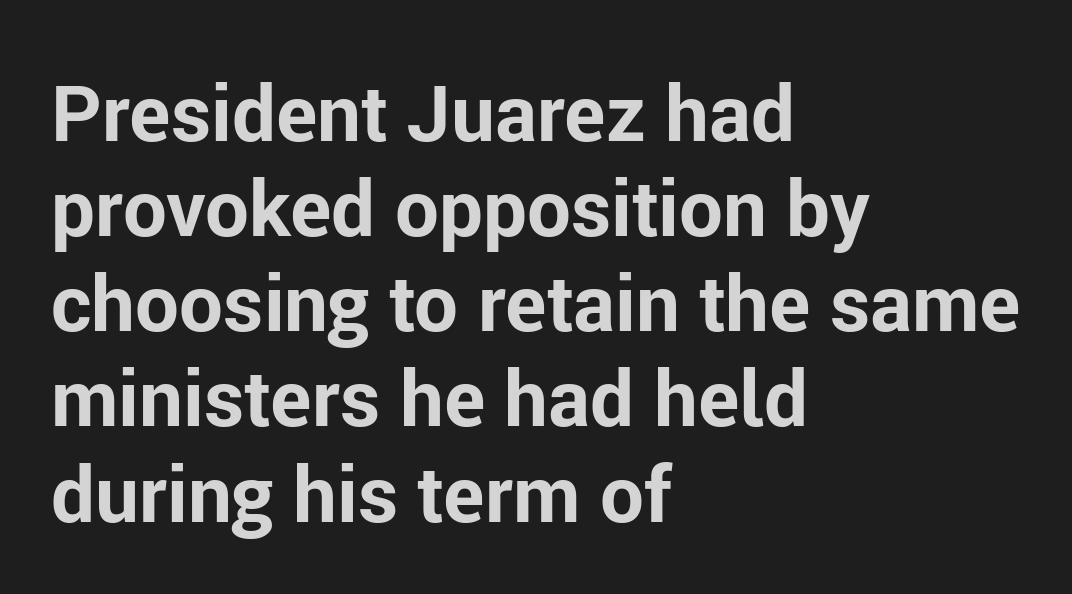
Think of a printed novel: that variable character pitch is what you see here. Visually the block forms a straight wall on the left and a jagged coastline on the right. Nobody touched the tracking dial on this one. Strokes here are thick enough to call this a true bold. No feet cap the strokes, marking this as sans-serif type. Underline: absent.
